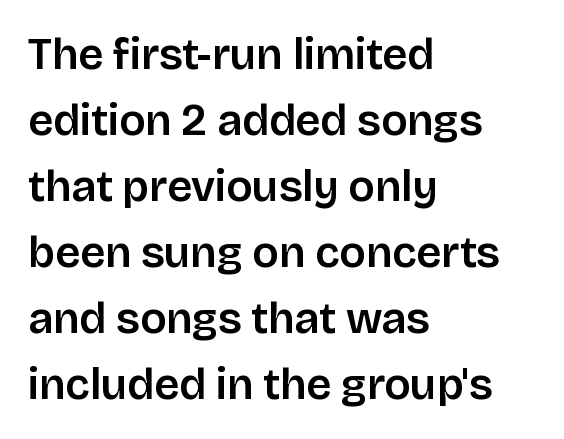
Q: Is the text italic (slanted)? A: No, it is upright.
Q: Is the typeface a serif or a sans-serif typeface? A: Sans-serif.
Q: Is the text underlined? A: No.
Q: How is the paragraph aligned? A: Left-aligned.
Q: Is the spacing between letters normal or unusually wide? A: Normal.
Q: Is the spacing between lines tight, normal or loose? A: Normal.
Q: Width (condensed, normal, or wide)? A: Normal.
Q: Stroke contrast? A: Low.
Q: x-height? A: Large.
Q: Monospaced? A: No.
